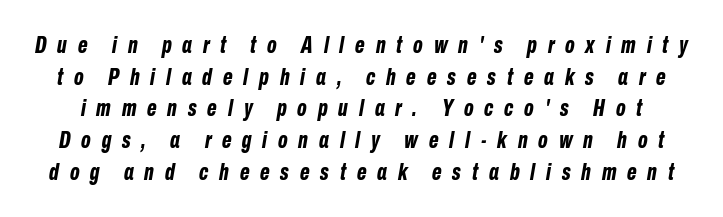
Does extra space separate the letters? Yes, quite a lot of it. Descenders are the only things crossing below the line. This is oblique type, the kind used for emphasis or titles. Heavy, bold letterforms. A typesetter would call this leading conventional body-copy spacing.
